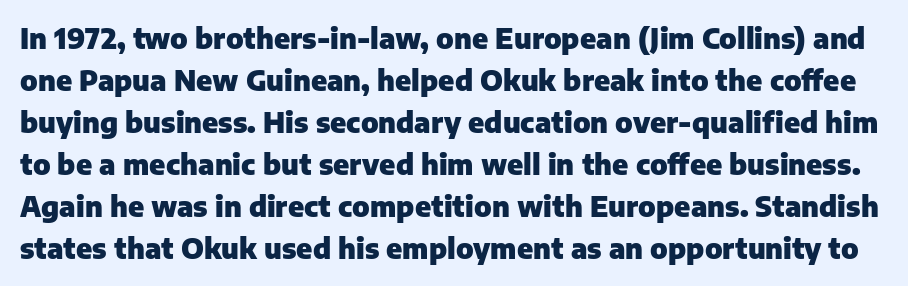
The image shows 28 px heavy sans-serif type, upright; set normal line spacing (1.5x), normal letter spacing, not underlined; low stroke contrast and a medium x-height.
